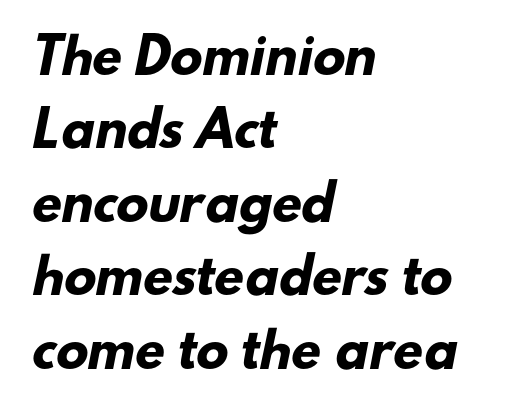
Serif or sans? Sans — the stroke terminals are bare. The passage shown is typed in a proportional face where columns would drift. The passage shown is emphatically bold. The specimen omits any rule beneath the text block's lines. The rendering anchors every line to the left-hand side. Nothing unusual about the tracking: characters are spaced as the font intends.
